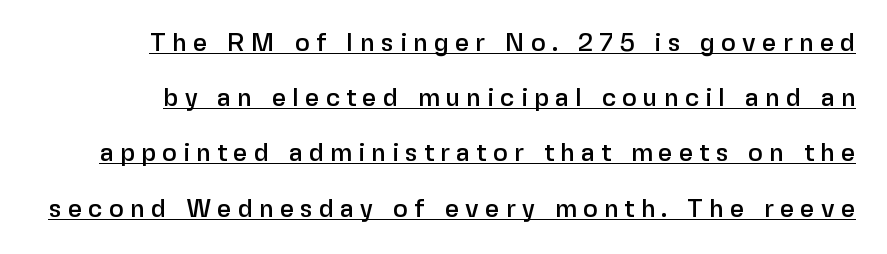
{"italic": "no", "underline": "yes", "line_spacing": "loose", "line_spacing_ratio": 2.21, "letter_spacing": "wide", "letter_spacing_em": 0.25, "glyph_px": 25}
